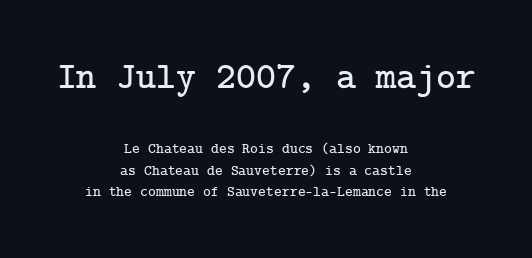
Q: Is the text italic (slanted)? A: No, it is upright.
Q: Is the typeface a serif or a sans-serif typeface? A: Serif.
Q: Is the text underlined? A: No.
Q: How is the paragraph aligned? A: Centered.
Q: Is the spacing between letters normal or unusually wide? A: Normal.
Q: Is the spacing between lines tight, normal or loose? A: Normal.
Q: Which block of text is set in a larger size, the first (top) or the second (bottom)? A: The first (top) one.
Q: Width (condensed, normal, or wide)? A: Normal.
Q: Stroke contrast? A: Low.
Q: x-height? A: Medium.
